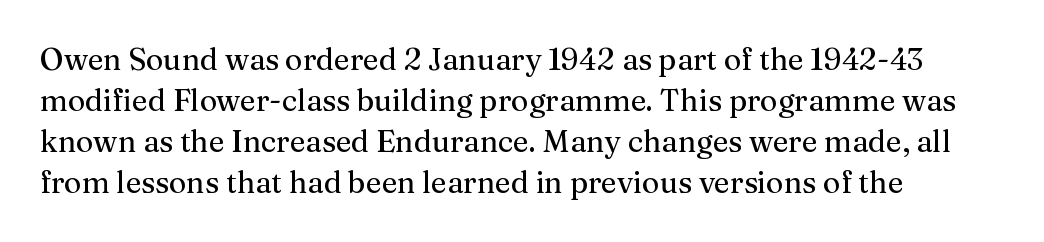
Q: Is the text italic (slanted)? A: No, it is upright.
Q: Is the typeface a serif or a sans-serif typeface? A: Serif.
Q: Is the text underlined? A: No.
Q: How is the paragraph aligned? A: Left-aligned.
Q: Is the spacing between letters normal or unusually wide? A: Normal.
Q: Is the spacing between lines tight, normal or loose? A: Normal.
Q: Width (condensed, normal, or wide)? A: Normal.
Q: Stroke contrast? A: Medium.
Q: x-height? A: Medium.
Q: Monospaced? A: No.
